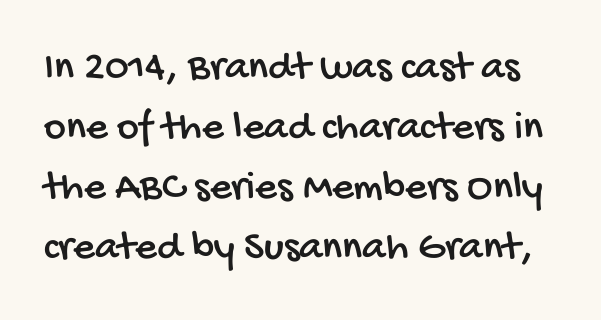
The image shows 42 px condensed sans-serif type; set normal line spacing (1.43x), normal letter spacing, not underlined; low stroke contrast and a large x-height.
